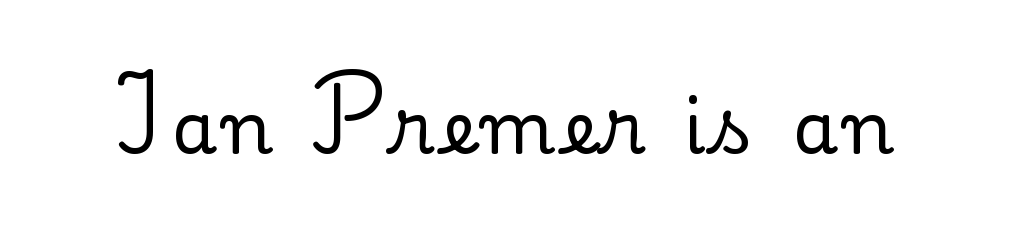
Unmarked baselines from the first word to the last. Rendered with straight, roman letterforms. The passage shown is typeset with a serif family. Is this a fixed-width face? No — the glyphs have proportional, varying widths.
